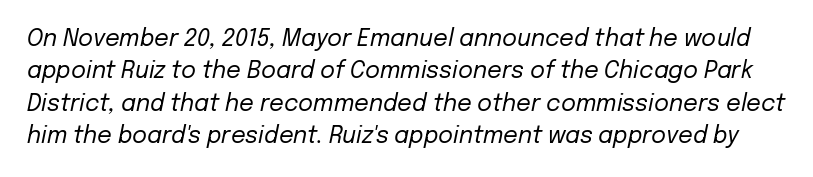
The space beneath each line is pristine and unruled. The space between consecutive lines is moderate. The strokes carry an ordinary text weight at most. Tracking here is standard; glyphs follow each other at the usual distance. Italic: yes, the glyphs are oblique.
